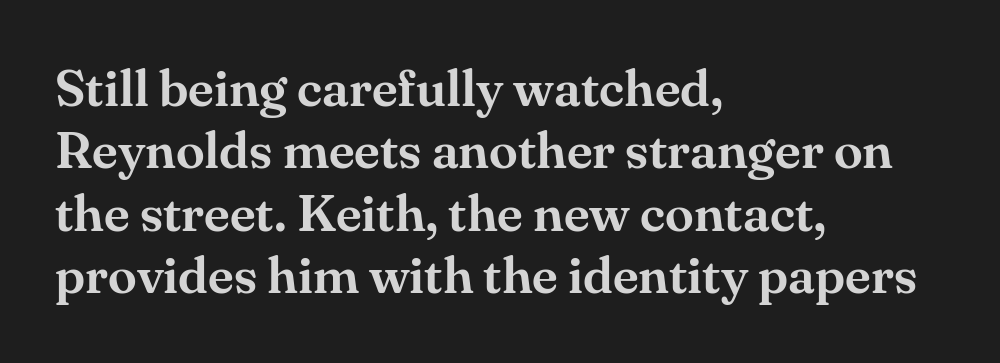
Q: Is the text italic (slanted)? A: No, it is upright.
Q: Is the typeface a serif or a sans-serif typeface? A: Serif.
Q: Is the text underlined? A: No.
Q: How is the paragraph aligned? A: Left-aligned.
Q: Is the spacing between letters normal or unusually wide? A: Normal.
Q: Width (condensed, normal, or wide)? A: Normal.
Q: Stroke contrast? A: Medium.
Q: x-height? A: Small.
Q: Monospaced? A: No.
